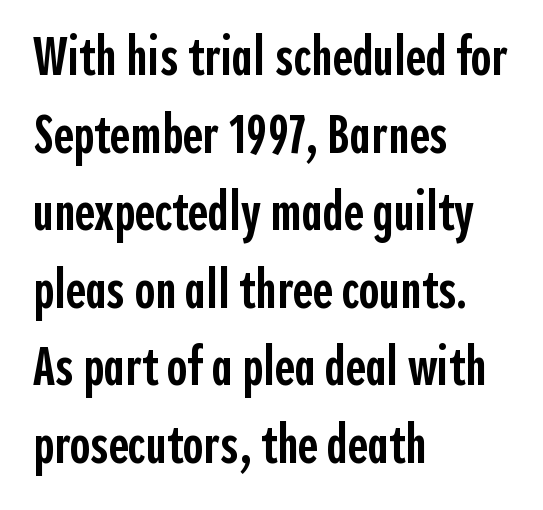
The image shows 55 px semibold, condensed sans-serif type, upright; set left-aligned, normal line spacing (1.41x), normal letter spacing, not underlined; a medium x-height.
